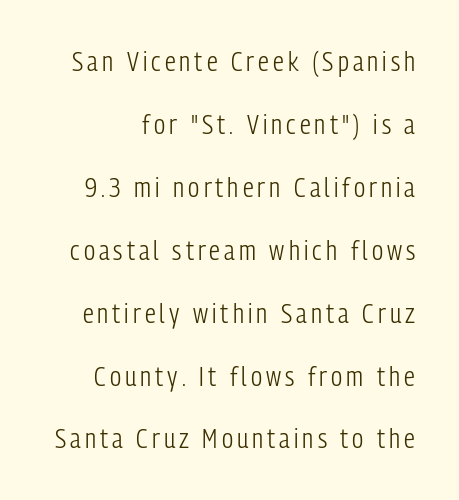
The image shows 27 px text type, upright; set loose line spacing (2.33x), not underlined.
